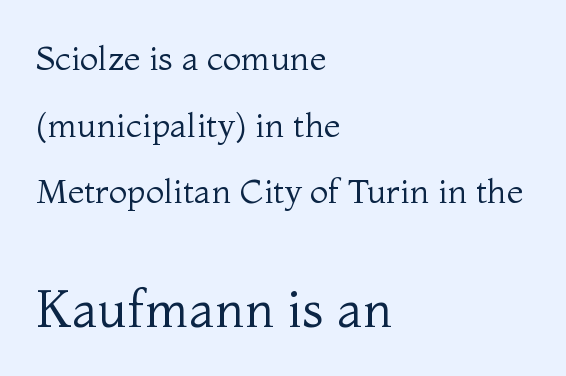
Q: Is the text bold? A: No.
Q: Is the text italic (slanted)? A: No, it is upright.
Q: Is the typeface a serif or a sans-serif typeface? A: Serif.
Q: Is the text underlined? A: No.
Q: How is the paragraph aligned? A: Left-aligned.
Q: Is the spacing between letters normal or unusually wide? A: Normal.
Q: Is the spacing between lines tight, normal or loose? A: Loose.
Q: Which block of text is set in a larger size, the first (top) or the second (bottom)? A: The second (bottom) one.
Q: Width (condensed, normal, or wide)? A: Normal.
Q: Stroke contrast? A: Medium.
Q: x-height? A: Medium.
Q: Monospaced? A: No.
